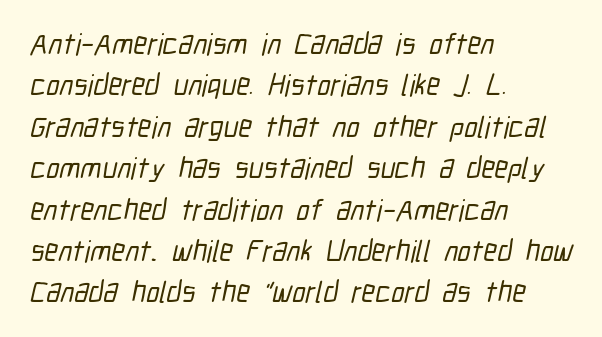
Q: Is the typeface a serif or a sans-serif typeface? A: Sans-serif.
Q: Is the text underlined? A: No.
Q: How is the paragraph aligned? A: Left-aligned.
Q: Is the spacing between letters normal or unusually wide? A: Normal.
Q: Is the spacing between lines tight, normal or loose? A: Normal.
Q: Width (condensed, normal, or wide)? A: Condensed.
Q: Stroke contrast? A: Low.
Q: x-height? A: Medium.
Q: Monospaced? A: No.
